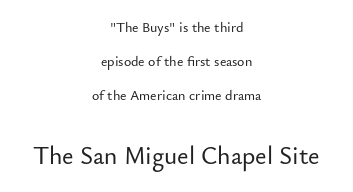
Notice the wide empty band between every row — that's loose leading. Descenders are the only things crossing below the line. Does the lettering tilt? It doesn't — this is upright. Teacher's note: observe the equal gaps on both sides — that is centered alignment.
